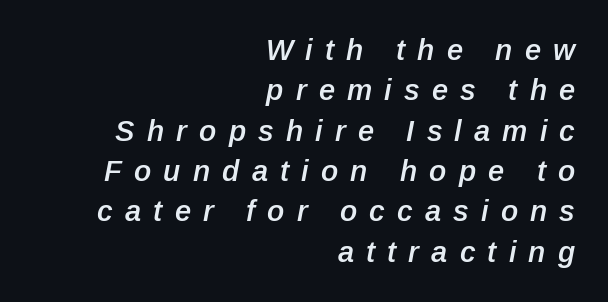
The lines are quadded right. The string is rendered with underlining switched off. Emphasis by weight is partial: semibold. The rendering uses natural spacing where letterforms have individual widths.
